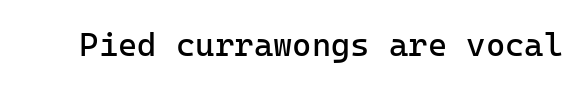
{"serif": "no", "italic": "no", "bold": "no", "weight": "regular", "width": "normal", "stroke_contrast": "low", "x_height": "medium", "underline": "no", "letter_spacing": "normal", "letter_spacing_em": 0.0, "glyph_px": 33}
